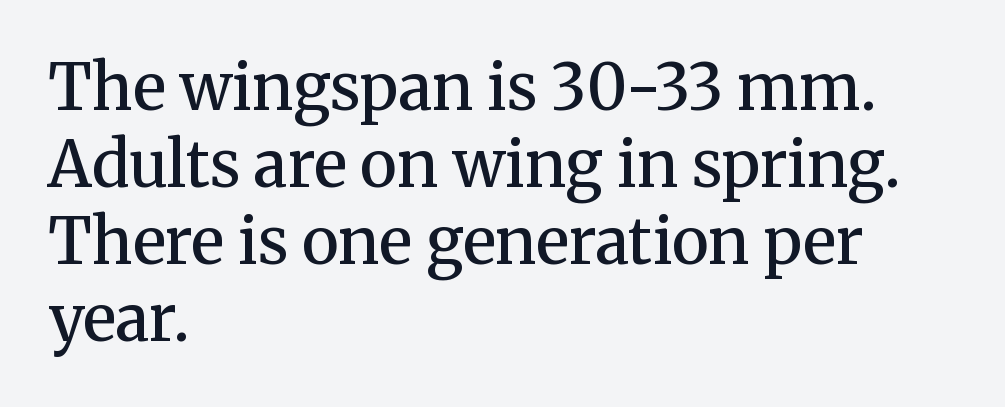
The image shows 63 px semibold serif type, upright; set left-aligned, line spacing 1.22x, normal letter spacing, not underlined; medium stroke contrast and a medium x-height.
